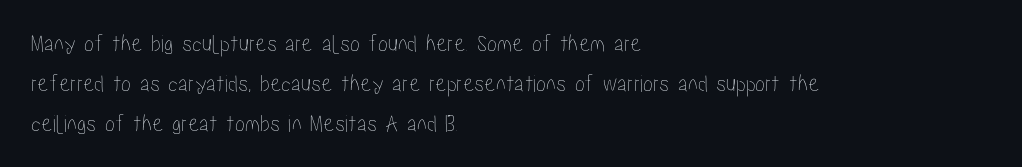
The image shows 25 px text type, upright; set left-aligned, normal line spacing (1.6x), normal letter spacing, not underlined.
